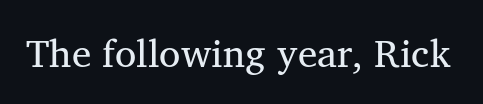
Q: Is the text bold? A: No.
Q: Is the text italic (slanted)? A: No, it is upright.
Q: Is the typeface a serif or a sans-serif typeface? A: Serif.
Q: Is the text underlined? A: No.
Q: Is the spacing between letters normal or unusually wide? A: Normal.
Q: Width (condensed, normal, or wide)? A: Normal.
Q: Stroke contrast? A: Medium.
Q: x-height? A: Medium.
Q: Monospaced? A: No.
